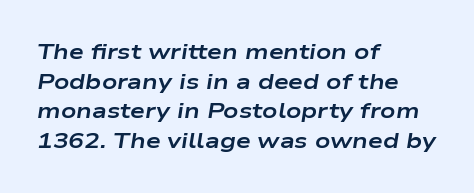
{"italic": "yes", "lean": "right", "slant_degrees": 9, "bold": "yes", "underline": "no", "align": "left", "line_spacing": "normal", "line_spacing_ratio": 1.41, "letter_spacing": "normal", "letter_spacing_em": 0.0, "glyph_px": 21}
